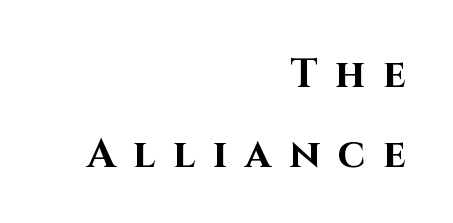
This is heavy type, rendered in bold. The characters display no serif detailing; their extremities are plain. The face used here is proportionally spaced, like ordinary book or web type. Plain, unruled lines of type. The tracking reads as deliberately expanded to a designer's eye.
